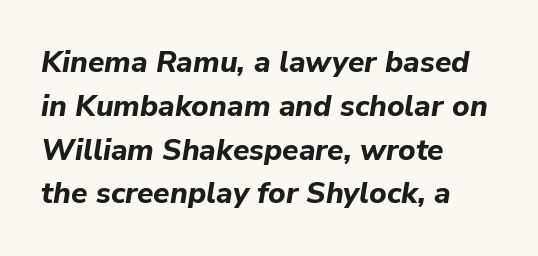
The image shows 30 px bold type, italic (leaning right); set left-aligned, normal line spacing (1.46x), normal letter spacing, not underlined; low stroke contrast and a medium x-height.
